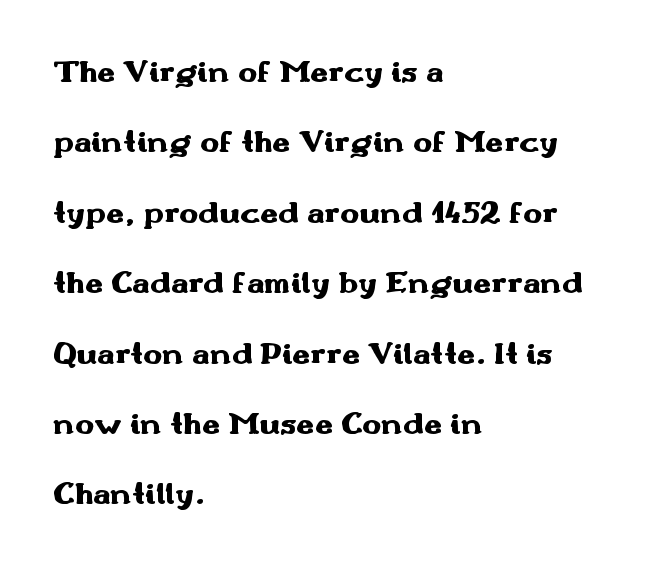
The image shows 32 px heavy, wide sans-serif type, upright; set left-aligned, loose line spacing (2.2x), normal letter spacing, not underlined; medium stroke contrast and a small x-height.
